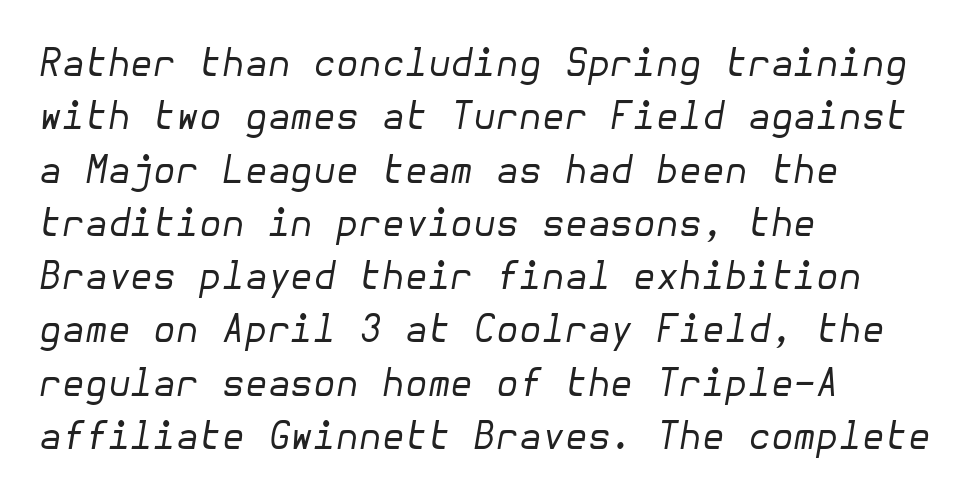
The line texture is even and compact thanks to regular tracking. The letterforms sit at book weight or below. No word sits above an underline. The vertical gap from one line to the next is medium.
